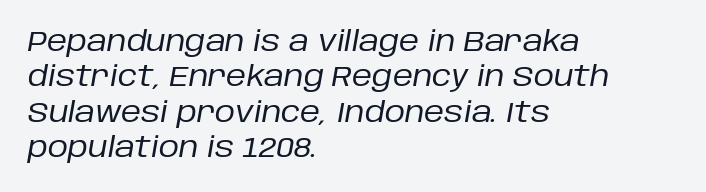
{"italic": "yes", "lean": "right", "slant_degrees": 10, "bold": "no", "weight": "regular", "width": "normal", "stroke_contrast": "low", "x_height": "large", "monospaced": "no", "underline": "no", "align": "left", "line_spacing": "normal", "line_spacing_ratio": 1.26, "letter_spacing": "normal", "letter_spacing_em": 0.0, "glyph_px": 28}
